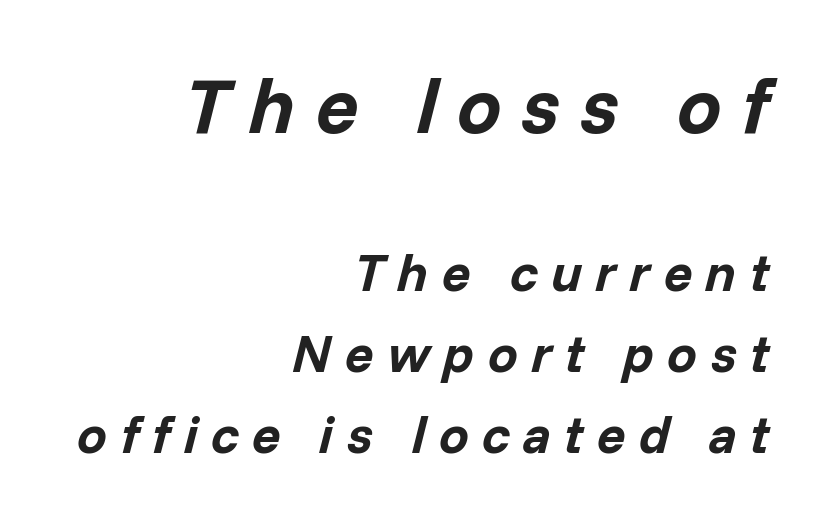
{"italic": "yes", "lean": "right", "slant_degrees": 14, "bold": "yes", "weight": "bold", "width": "normal", "stroke_contrast": "low", "x_height": "medium", "monospaced": "no", "underline": "no", "align": "right", "line_spacing": "normal", "line_spacing_ratio": 1.53, "letter_spacing": "wide", "letter_spacing_em": 0.25, "larger_block": "first", "size_ratio": 1.49, "glyph_px": 79}
